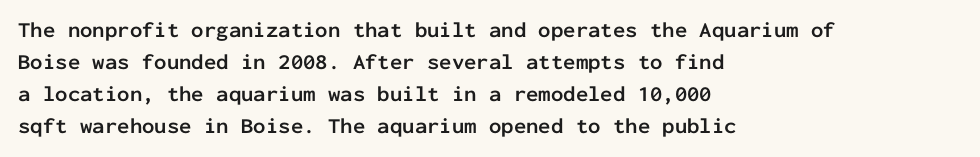
Q: Is the text bold? A: Yes.
Q: Is the text italic (slanted)? A: No, it is upright.
Q: Is the text underlined? A: No.
Q: How is the paragraph aligned? A: Left-aligned.
Q: Is the spacing between letters normal or unusually wide? A: Normal.
Q: Is the spacing between lines tight, normal or loose? A: Normal.
